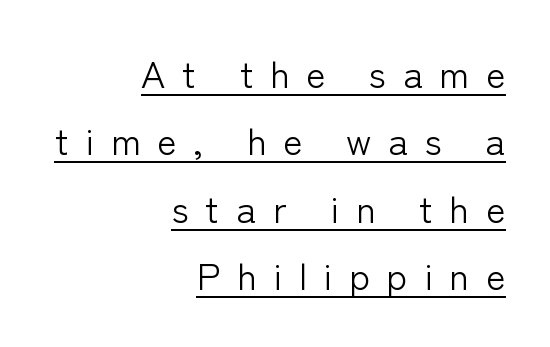
The image shows 37 px light sans-serif type, upright; set right-aligned, line spacing 1.82x, unusually wide letter spacing (+0.45 em), underlined; low stroke contrast and a medium x-height.
